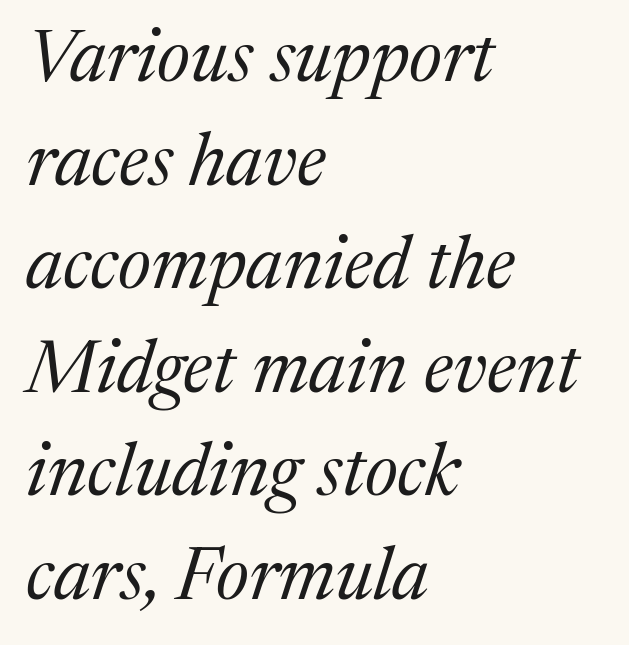
{"serif": "yes", "italic": "yes", "lean": "right", "slant_degrees": 17, "bold": "no", "weight": "regular", "width": "normal", "stroke_contrast": "medium", "x_height": "medium", "monospaced": "no", "underline": "no", "align": "left", "line_spacing": "normal", "line_spacing_ratio": 1.4, "letter_spacing": "normal", "letter_spacing_em": 0.0, "glyph_px": 74}
